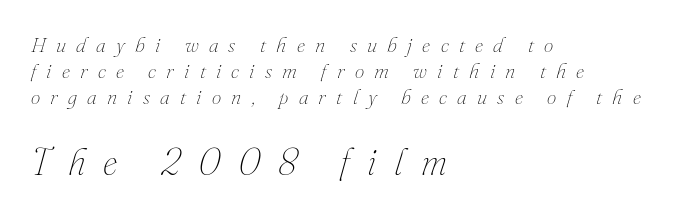
Q: Is the text bold? A: No.
Q: Is the text italic (slanted)? A: Yes, it leans right by about 16 degrees.
Q: Is the text underlined? A: No.
Q: How is the paragraph aligned? A: Left-aligned.
Q: Is the spacing between letters normal or unusually wide? A: Unusually wide.
Q: Which block of text is set in a larger size, the first (top) or the second (bottom)? A: The second (bottom) one.
Q: Width (condensed, normal, or wide)? A: Normal.
Q: Stroke contrast? A: Medium.
Q: x-height? A: Small.
Q: Monospaced? A: No.
